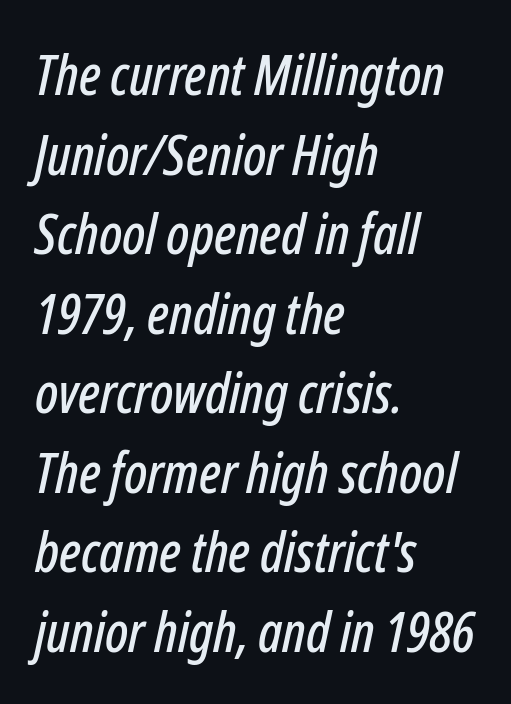
The image shows 56 px condensed type, italic (leaning right); set left-aligned, normal line spacing (1.42x), normal letter spacing, not underlined; low stroke contrast and a medium x-height.
